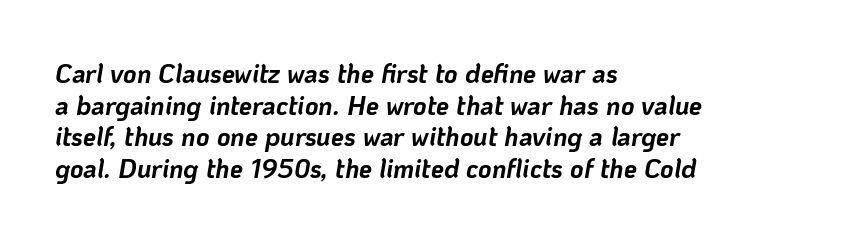
The glyphs are unaccompanied by any horizontal stroke below them. Inter-character spacing is left at the font's built-in metrics. The face used here has a pronounced slope to its letters. You'd pick this weight for a headline — it's a proper bold. Line beginnings align vertically; line endings do not.
